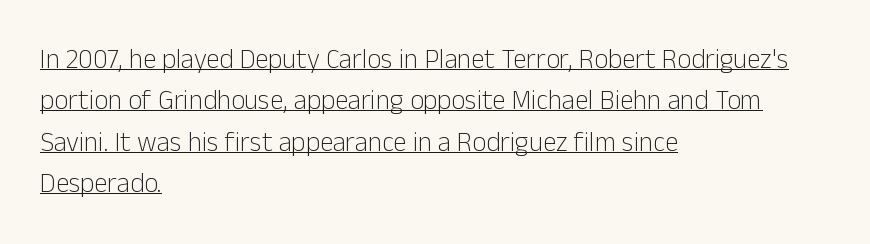
{"italic": "no", "bold": "no", "underline": "yes", "align": "left", "line_spacing": "normal", "line_spacing_ratio": 1.53, "letter_spacing": "normal", "letter_spacing_em": 0.0, "glyph_px": 27}
